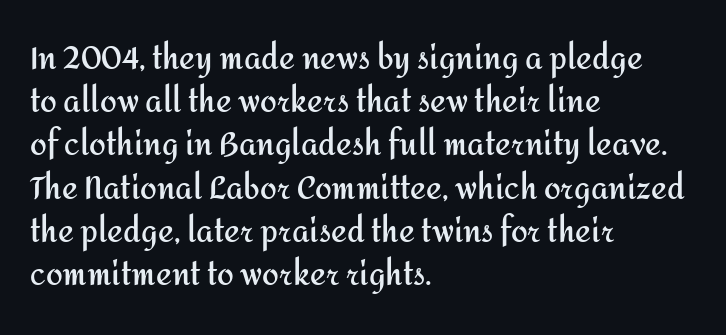
{"serif": "no", "italic": "no", "bold": "yes", "weight": "semibold", "width": "normal", "stroke_contrast": "medium", "x_height": "medium", "monospaced": "no", "underline": "no", "align": "left", "line_spacing": "normal", "line_spacing_ratio": 1.44, "letter_spacing": "normal", "letter_spacing_em": 0.0, "glyph_px": 30}
